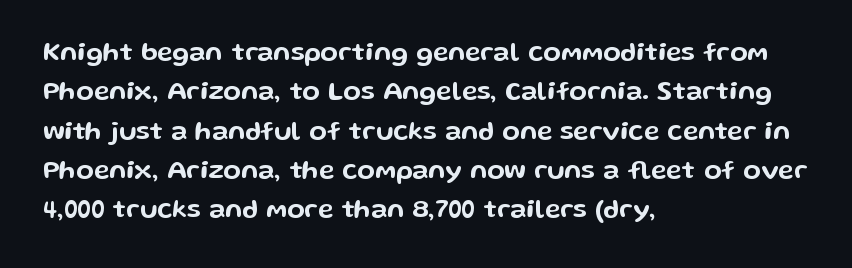
This rendering features lettering with no underline. Every row of glyphs begins at an identical x-position on the left. The leading is moderate, giving the passage an even texture. When letters stand straight like this, we call the style roman or upright.
